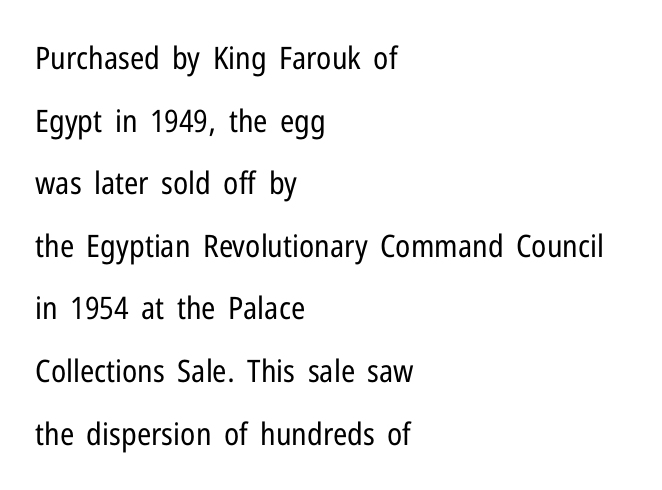
Q: Is the text bold? A: No.
Q: Is the text italic (slanted)? A: No, it is upright.
Q: Is the typeface a serif or a sans-serif typeface? A: Sans-serif.
Q: Is the text underlined? A: No.
Q: How is the paragraph aligned? A: Left-aligned.
Q: Is the spacing between letters normal or unusually wide? A: Normal.
Q: Is the spacing between lines tight, normal or loose? A: Loose.
Q: Width (condensed, normal, or wide)? A: Condensed.
Q: Stroke contrast? A: Low.
Q: x-height? A: Medium.
Q: Monospaced? A: No.
